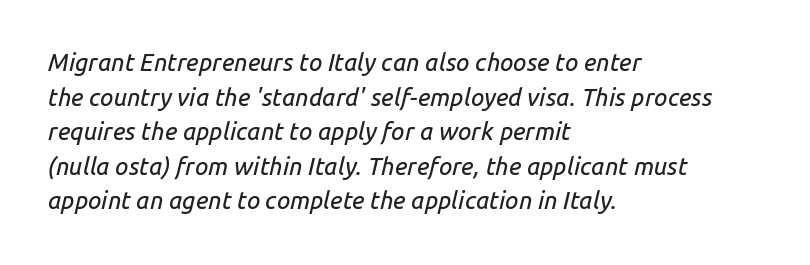
{"italic": "yes", "lean": "right", "slant_degrees": 14, "underline": "no", "align": "left", "line_spacing": "normal", "line_spacing_ratio": 1.44, "letter_spacing": "normal", "letter_spacing_em": 0.0, "glyph_px": 24}
